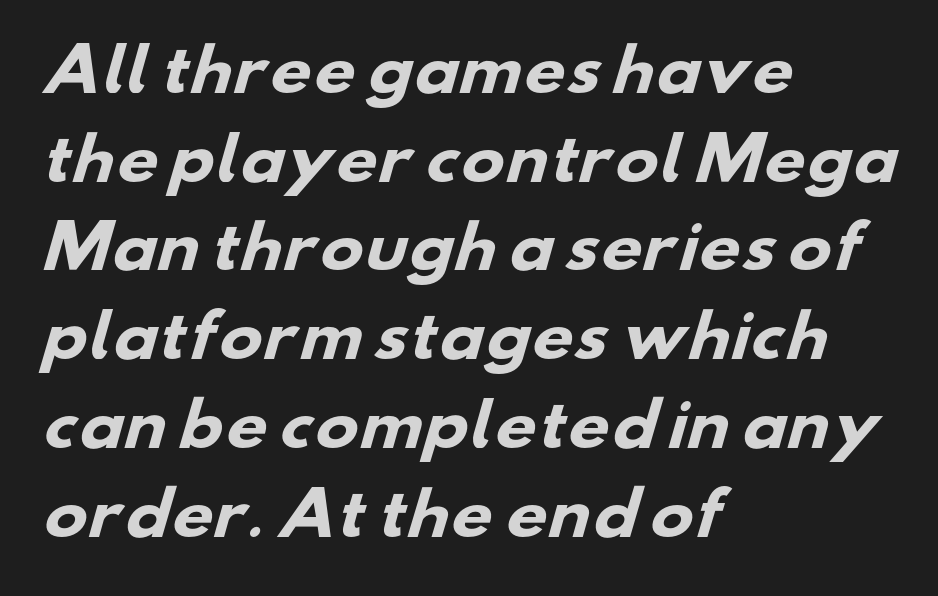
Which margin do the lines hug? The left one — the right edge is uneven. The strokes are fattened all the way to bold. Do the characters align in a grid? No, the font is proportional. Nobody touched the tracking dial on this one. Glance below the letters and you will spot only blank space.
